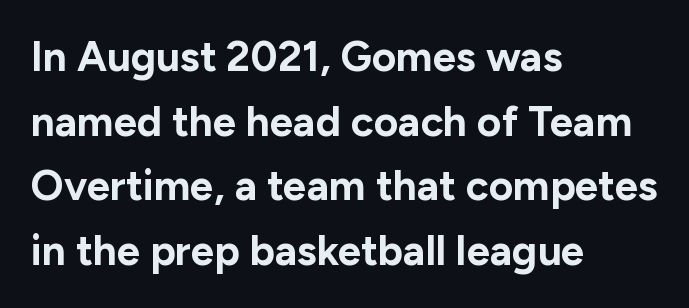
{"serif": "no", "italic": "no", "bold": "yes", "weight": "bold", "width": "normal", "stroke_contrast": "low", "x_height": "medium", "monospaced": "no", "underline": "no", "align": "left", "line_spacing": "normal", "line_spacing_ratio": 1.54, "letter_spacing": "normal", "letter_spacing_em": 0.0, "glyph_px": 42}
